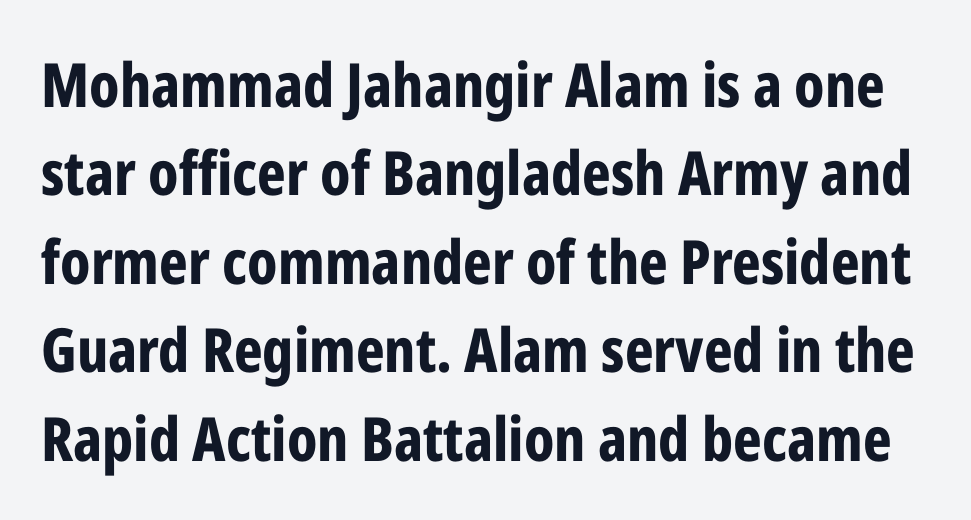
Q: Is the text bold? A: Yes.
Q: Is the text italic (slanted)? A: No, it is upright.
Q: Is the typeface a serif or a sans-serif typeface? A: Sans-serif.
Q: Is the text underlined? A: No.
Q: Is the spacing between letters normal or unusually wide? A: Normal.
Q: Is the spacing between lines tight, normal or loose? A: Normal.
Q: Width (condensed, normal, or wide)? A: Condensed.
Q: Stroke contrast? A: Low.
Q: x-height? A: Medium.
Q: Monospaced? A: No.
